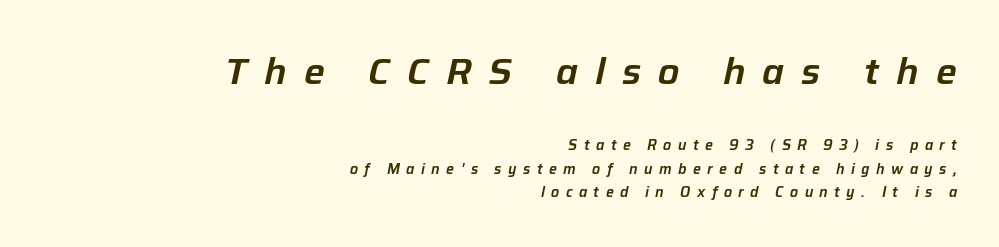
{"italic": "yes", "lean": "right", "slant_degrees": 12, "width": "normal", "stroke_contrast": "low", "x_height": "medium", "monospaced": "no", "underline": "no", "align": "right", "line_spacing": "normal", "line_spacing_ratio": 1.69, "letter_spacing": "wide", "letter_spacing_em": 0.46, "larger_block": "first", "size_ratio": 2.64, "glyph_px": 37}
